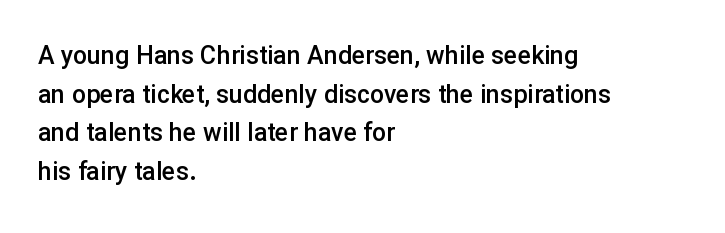
The image shows 25 px text type, upright; set left-aligned, normal line spacing (1.55x), normal letter spacing, not underlined.
